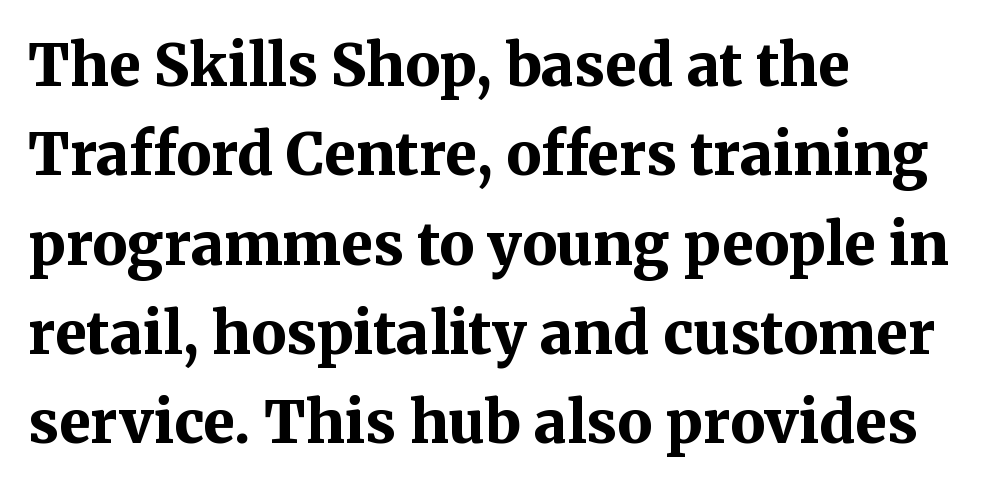
{"serif": "yes", "italic": "no", "bold": "yes", "weight": "bold", "width": "normal", "stroke_contrast": "medium", "x_height": "medium", "monospaced": "no", "underline": "no", "align": "left", "line_spacing": "normal", "line_spacing_ratio": 1.54, "letter_spacing": "normal", "letter_spacing_em": 0.0, "glyph_px": 58}
